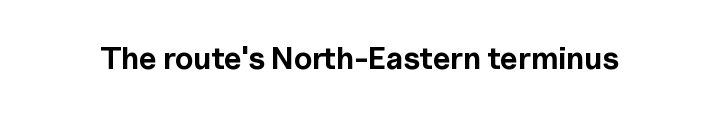
Q: Is the text bold? A: Yes.
Q: Is the text italic (slanted)? A: No, it is upright.
Q: Is the typeface a serif or a sans-serif typeface? A: Sans-serif.
Q: Is the text underlined? A: No.
Q: Is the spacing between letters normal or unusually wide? A: Normal.
Q: Width (condensed, normal, or wide)? A: Normal.
Q: x-height? A: Medium.
Q: Monospaced? A: No.
